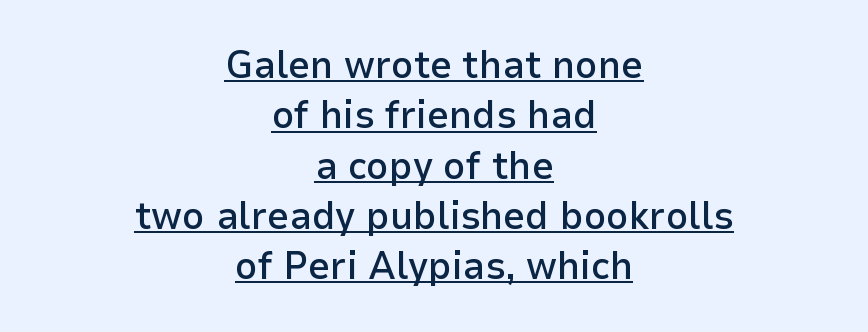
{"serif": "no", "italic": "no", "bold": "semi", "weight": "semibold", "width": "normal", "stroke_contrast": "low", "x_height": "medium", "monospaced": "no", "underline": "yes", "align": "center", "line_spacing": "normal", "line_spacing_ratio": 1.29, "letter_spacing": "normal", "letter_spacing_em": 0.0, "glyph_px": 39}
